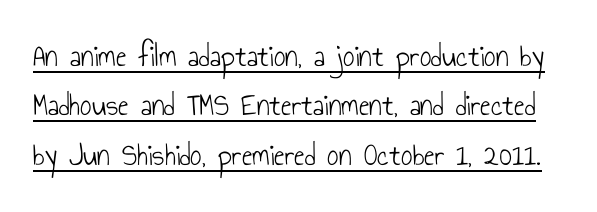
Q: Is the text bold? A: No.
Q: Is the text italic (slanted)? A: No, it is upright.
Q: Is the typeface a serif or a sans-serif typeface? A: Sans-serif.
Q: Is the text underlined? A: Yes.
Q: Is the spacing between letters normal or unusually wide? A: Normal.
Q: Is the spacing between lines tight, normal or loose? A: Normal.
Q: Width (condensed, normal, or wide)? A: Condensed.
Q: Stroke contrast? A: Low.
Q: x-height? A: Small.
Q: Monospaced? A: No.
